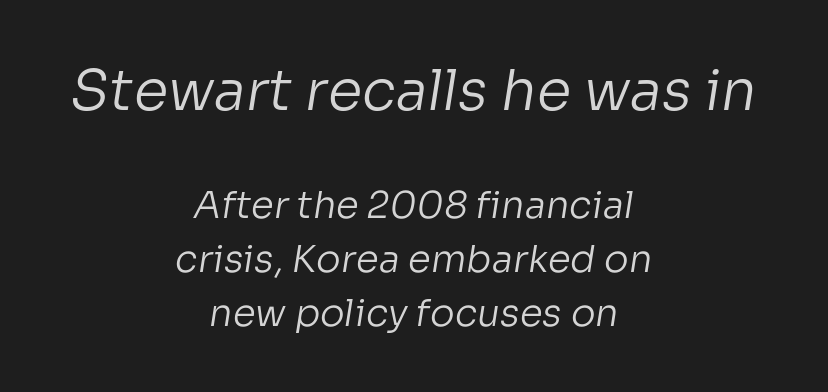
Q: Is the text bold? A: No.
Q: Is the typeface a serif or a sans-serif typeface? A: Sans-serif.
Q: Is the text underlined? A: No.
Q: How is the paragraph aligned? A: Centered.
Q: Is the spacing between letters normal or unusually wide? A: Normal.
Q: Is the spacing between lines tight, normal or loose? A: Normal.
Q: Which block of text is set in a larger size, the first (top) or the second (bottom)? A: The first (top) one.
Q: Width (condensed, normal, or wide)? A: Normal.
Q: Stroke contrast? A: Low.
Q: x-height? A: Medium.
Q: Monospaced? A: No.
